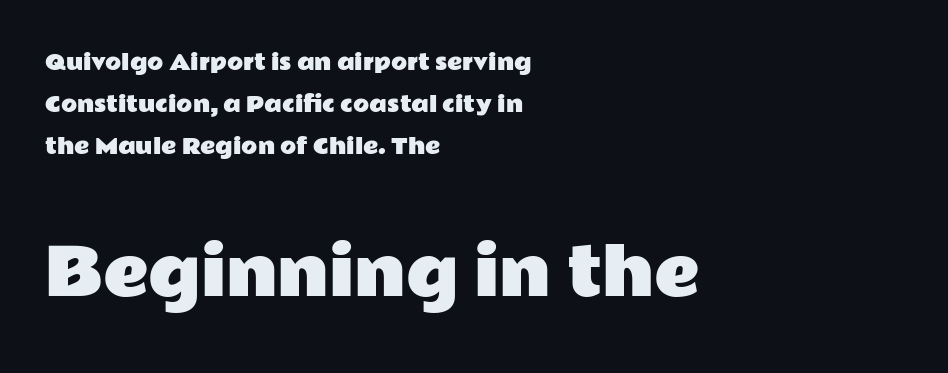
The foot of each line stays bare and open. Observe the absence of serifs on each vertical stroke in this sample. The ragged edge is on the right, which tells us the setting is flush left. The passage shown is typed in a proportional face where columns would drift. Short note: letters normally spaced. Nope, not italic — everything's standing straight.
